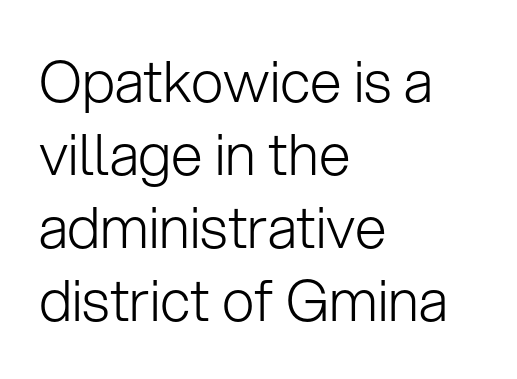
Serifs: no, the terminals of the letterforms are clean. The font's upright variant was chosen for this text. Any mark beneath the type? The region is blank. No chunkiness to these letters — they're not bold.
